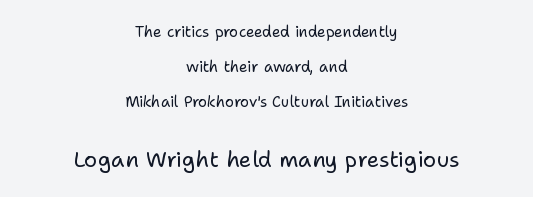
{"italic": "no", "bold": "no", "underline": "no", "align": "center", "line_spacing": "loose", "line_spacing_ratio": 2.35, "letter_spacing": "normal", "letter_spacing_em": 0.0, "larger_block": "second", "size_ratio": 1.47, "glyph_px": 22}
